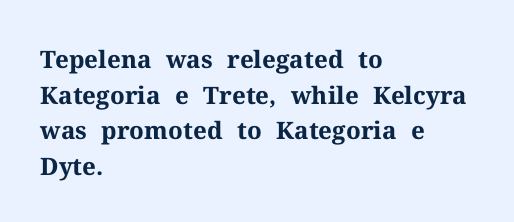
Its strokes are broad and dark, the hallmark of bold type. Short and long lines alike share a common starting point at left. Reading down the column, the eye jumps a familiar distance to each next line. Bare-footed words on every line.
